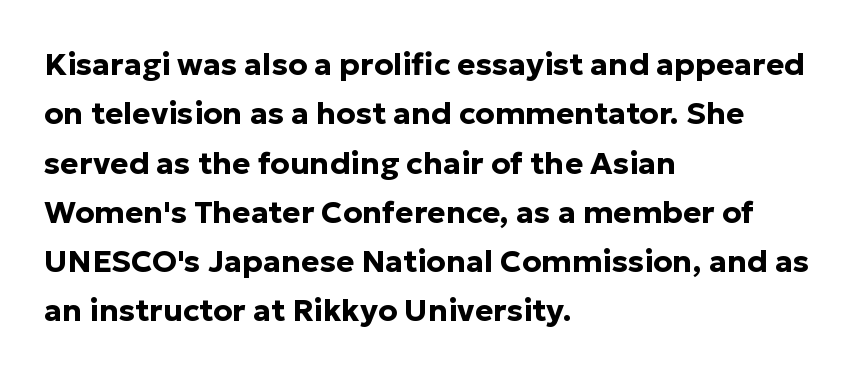
The image shows 31 px bold sans-serif type, upright; set left-aligned, normal line spacing (1.59x), normal letter spacing, not underlined; low stroke contrast and a medium x-height.
